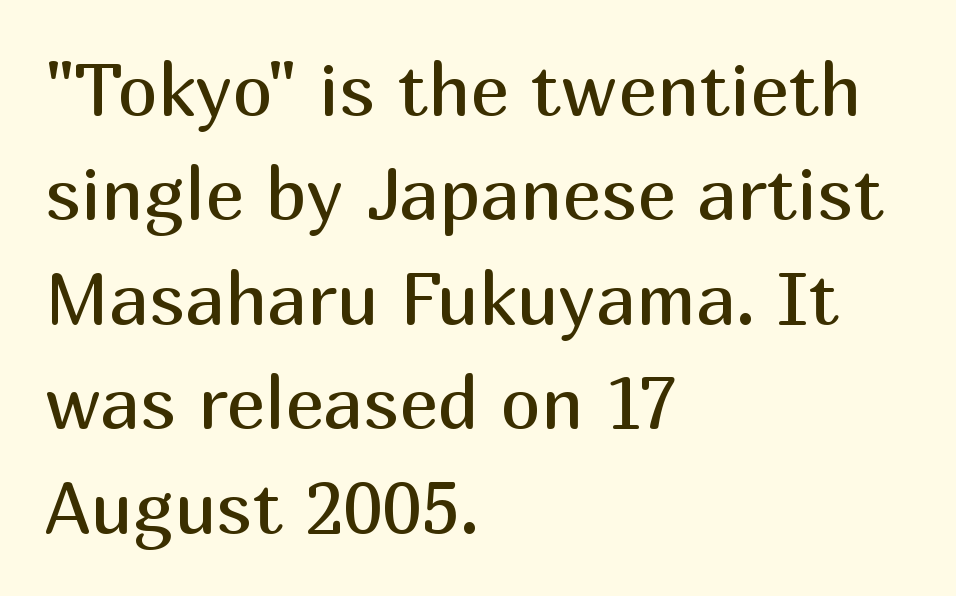
Q: Is the text bold? A: No.
Q: Is the text italic (slanted)? A: No, it is upright.
Q: Is the typeface a serif or a sans-serif typeface? A: Sans-serif.
Q: Is the text underlined? A: No.
Q: How is the paragraph aligned? A: Left-aligned.
Q: Is the spacing between letters normal or unusually wide? A: Normal.
Q: Is the spacing between lines tight, normal or loose? A: Normal.
Q: Width (condensed, normal, or wide)? A: Normal.
Q: Stroke contrast? A: Medium.
Q: x-height? A: Medium.
Q: Monospaced? A: No.
